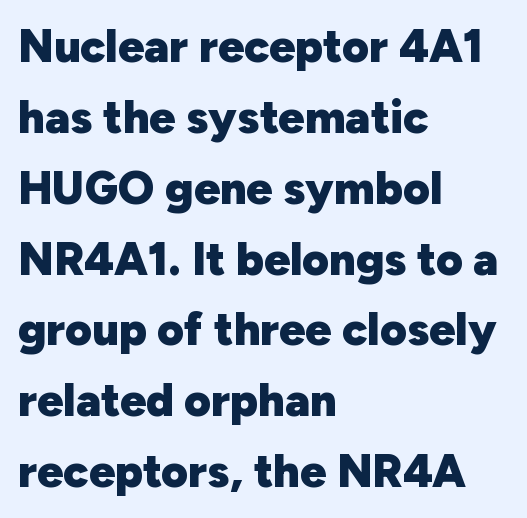
Q: Is the text bold? A: Yes.
Q: Is the text italic (slanted)? A: No, it is upright.
Q: Is the typeface a serif or a sans-serif typeface? A: Sans-serif.
Q: Is the text underlined? A: No.
Q: How is the paragraph aligned? A: Left-aligned.
Q: Is the spacing between letters normal or unusually wide? A: Normal.
Q: Is the spacing between lines tight, normal or loose? A: Normal.
Q: Width (condensed, normal, or wide)? A: Normal.
Q: Stroke contrast? A: Low.
Q: x-height? A: Medium.
Q: Monospaced? A: No.
